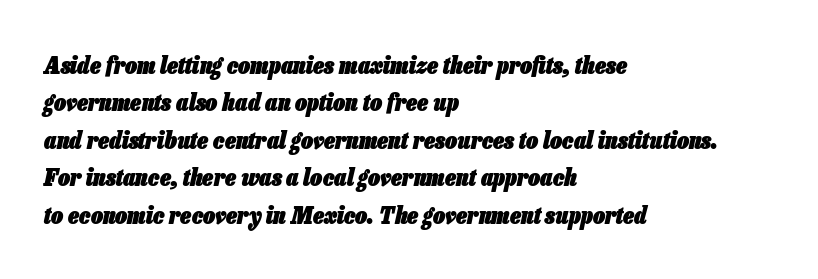
Q: Is the text bold? A: Yes.
Q: Is the text italic (slanted)? A: Yes, it leans right by about 13 degrees.
Q: Is the text underlined? A: No.
Q: How is the paragraph aligned? A: Left-aligned.
Q: Is the spacing between letters normal or unusually wide? A: Normal.
Q: Is the spacing between lines tight, normal or loose? A: Normal.
